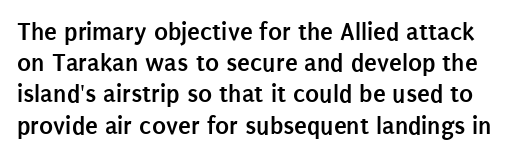
Q: Is the text bold? A: Yes.
Q: Is the text italic (slanted)? A: No, it is upright.
Q: Is the text underlined? A: No.
Q: Is the spacing between letters normal or unusually wide? A: Normal.
